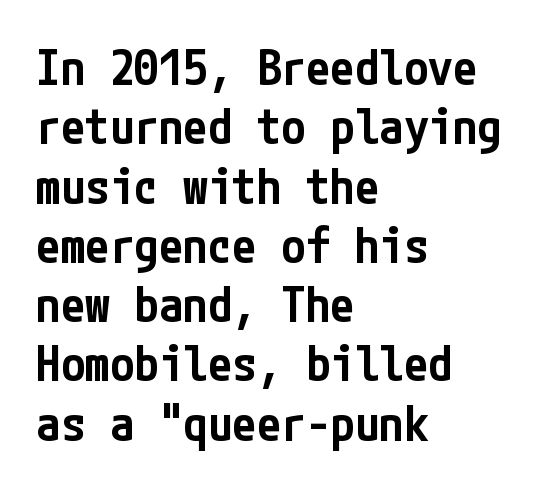
The image shows 49 px semibold, condensed sans-serif type, upright; set left-aligned, line spacing 1.21x, normal letter spacing, not underlined; low stroke contrast and a medium x-height.
